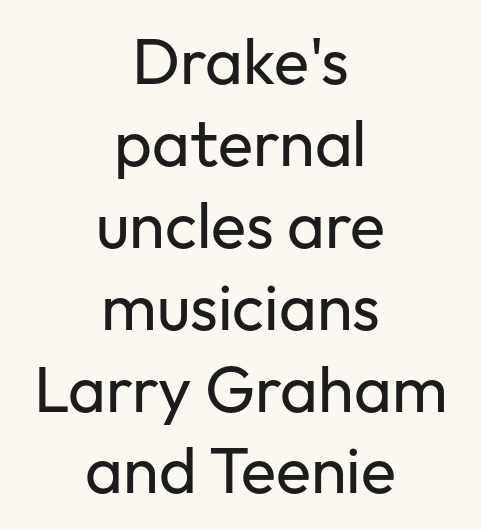
{"serif": "no", "italic": "no", "bold": "no", "weight": "regular", "width": "normal", "stroke_contrast": "low", "x_height": "medium", "monospaced": "no", "underline": "no", "align": "center", "line_spacing": "normal", "line_spacing_ratio": 1.26, "letter_spacing": "normal", "letter_spacing_em": 0.0, "glyph_px": 65}
